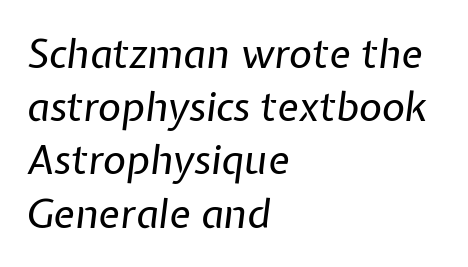
The image shows 40 px regular-weight type, italic (leaning right); set left-aligned, normal line spacing (1.33x), normal letter spacing, not underlined; low stroke contrast and a medium x-height.
